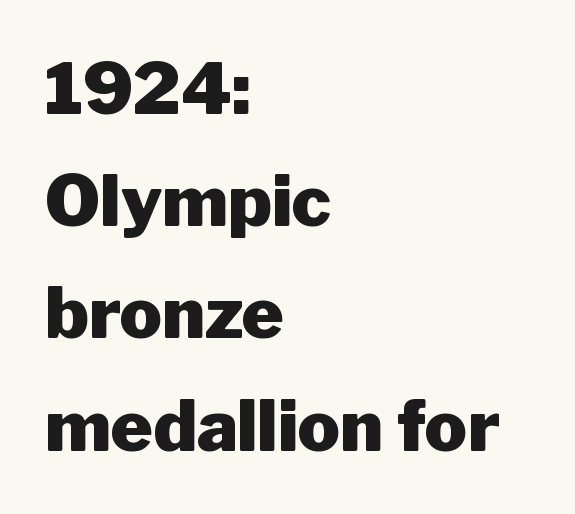
The lettering holds an erect, upright posture throughout. Nobody drew a line under any word here. Letterform terminals end flat and unadorned throughout the passage. The rendering anchors every line to the left-hand side. How are the letters spaced? Ordinarily, with no added tracking. A full-strength bold gives these letters their thick strokes.
